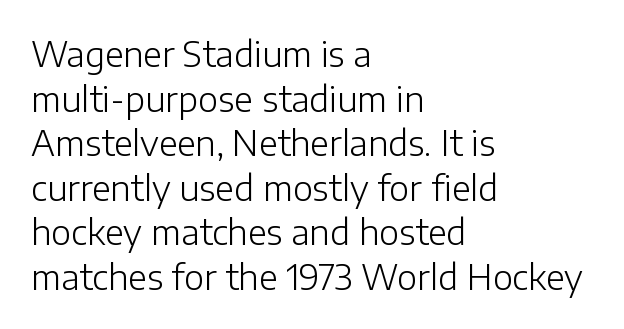
The image shows 34 px light sans-serif type, upright; set left-aligned, normal line spacing (1.31x), normal letter spacing, not underlined; low stroke contrast and a medium x-height.
